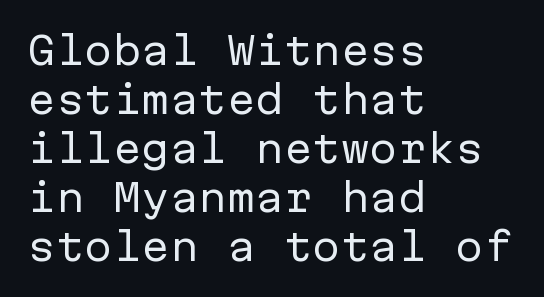
Q: Is the text bold? A: No.
Q: Is the text italic (slanted)? A: No, it is upright.
Q: Is the typeface a serif or a sans-serif typeface? A: Sans-serif.
Q: Is the text underlined? A: No.
Q: How is the paragraph aligned? A: Left-aligned.
Q: Is the spacing between letters normal or unusually wide? A: Normal.
Q: Is the spacing between lines tight, normal or loose? A: Normal.
Q: Width (condensed, normal, or wide)? A: Normal.
Q: Stroke contrast? A: Low.
Q: x-height? A: Medium.
Q: Monospaced? A: Yes.
